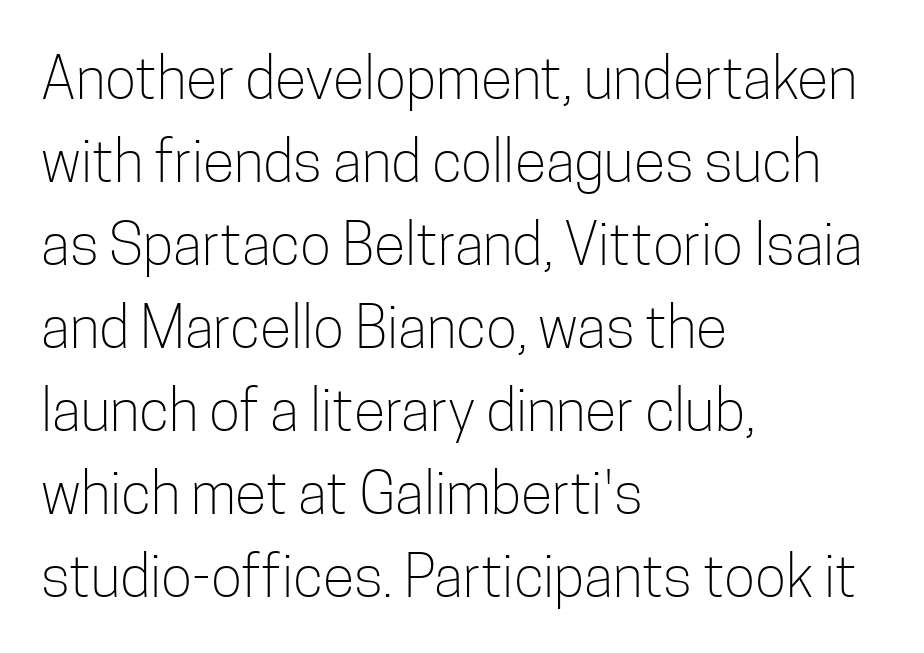
Note: no serifs on the glyphs. These lines are rendered in a variable-pitch font. Check under the words: just untouched page. Each word holds together tightly as a unit, with standard inter-letter gaps. This is the regular roman posture of the typeface. Unbolded letterforms with no extra heft.
